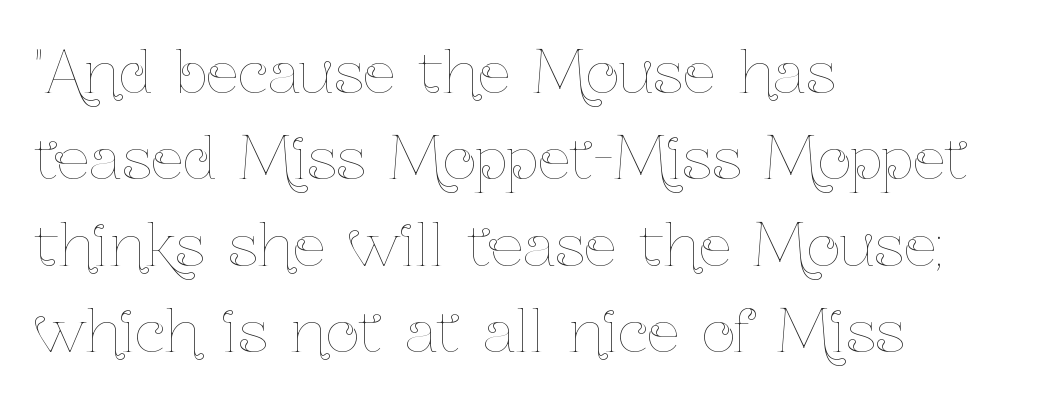
The image shows 58 px thin, condensed type, upright; set left-aligned, normal line spacing (1.49x), normal letter spacing, not underlined; low stroke contrast and a medium x-height.
